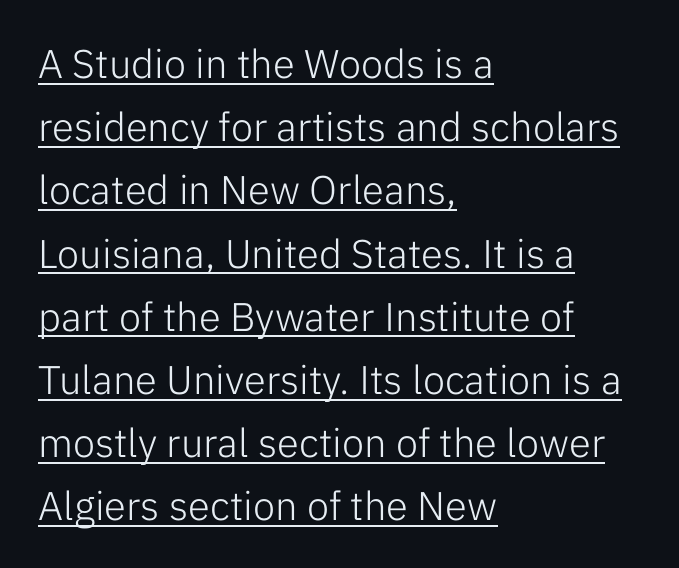
Varying glyph widths throughout — classic text-font behaviour. The text block is weighted toward the left margin, trailing off unevenly rightward. The lettering is marked with a stroke running underneath it. The rows are spaced the way most documents space them. No feet cap the strokes, marking this as sans-serif type.
